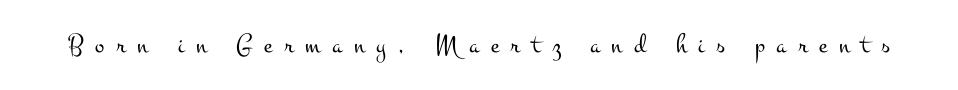
Q: Is the text bold? A: No.
Q: Is the text italic (slanted)? A: Yes.
Q: Is the typeface a serif or a sans-serif typeface? A: Serif.
Q: Is the text underlined? A: No.
Q: Is the spacing between letters normal or unusually wide? A: Unusually wide.
Q: Width (condensed, normal, or wide)? A: Wide.
Q: Stroke contrast? A: Medium.
Q: x-height? A: Small.
Q: Monospaced? A: No.
